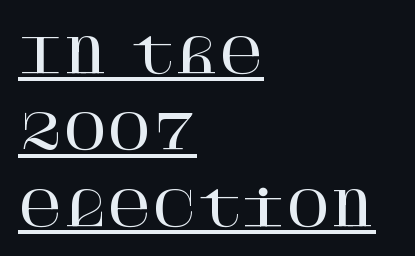
Q: Is the text italic (slanted)? A: No, it is upright.
Q: Is the typeface a serif or a sans-serif typeface? A: Serif.
Q: Is the text underlined? A: Yes.
Q: How is the paragraph aligned? A: Left-aligned.
Q: Is the spacing between letters normal or unusually wide? A: Normal.
Q: Is the spacing between lines tight, normal or loose? A: Normal.
Q: Width (condensed, normal, or wide)? A: Normal.
Q: Stroke contrast? A: High.
Q: x-height? A: Large.
